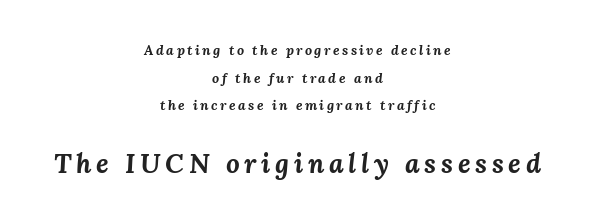
Q: Is the text bold? A: Yes.
Q: Is the text italic (slanted)? A: Yes, it leans right by about 3 degrees.
Q: Is the text underlined? A: No.
Q: How is the paragraph aligned? A: Centered.
Q: Is the spacing between lines tight, normal or loose? A: Loose.
Q: Which block of text is set in a larger size, the first (top) or the second (bottom)? A: The second (bottom) one.
